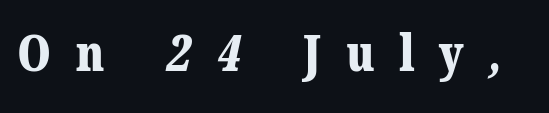
Q: Is the text bold? A: Yes.
Q: Is the typeface a serif or a sans-serif typeface? A: Serif.
Q: Is the text underlined? A: No.
Q: Is the spacing between letters normal or unusually wide? A: Unusually wide.
Q: Width (condensed, normal, or wide)? A: Normal.
Q: Stroke contrast? A: Medium.
Q: x-height? A: Medium.
Q: Monospaced? A: No.
